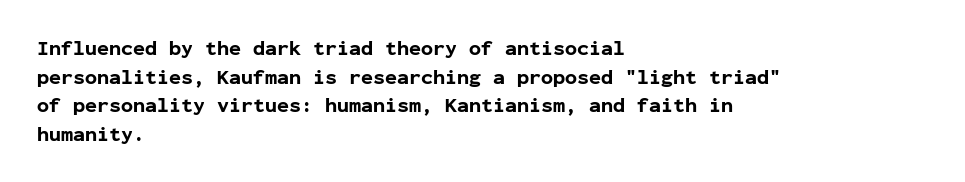
This sample uses an upright cut, with every glyph sitting square on the baseline. Only glyphs here, with clear space below each row. Visually the block forms a straight wall on the left and a jagged coastline on the right. Its strokes are broad and dark, the hallmark of bold type. This block has exactly the height ordinary leading produces. The passage shown has conventional tracking throughout.
